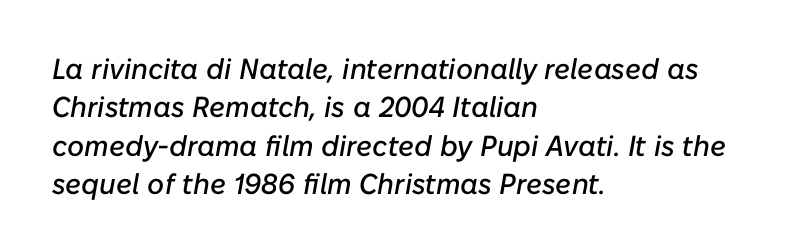
Q: Is the text italic (slanted)? A: Yes, it leans right by about 10 degrees.
Q: Is the text underlined? A: No.
Q: How is the paragraph aligned? A: Left-aligned.
Q: Is the spacing between letters normal or unusually wide? A: Normal.
Q: Is the spacing between lines tight, normal or loose? A: Normal.
Q: Width (condensed, normal, or wide)? A: Normal.
Q: Stroke contrast? A: Low.
Q: x-height? A: Medium.
Q: Monospaced? A: No.
